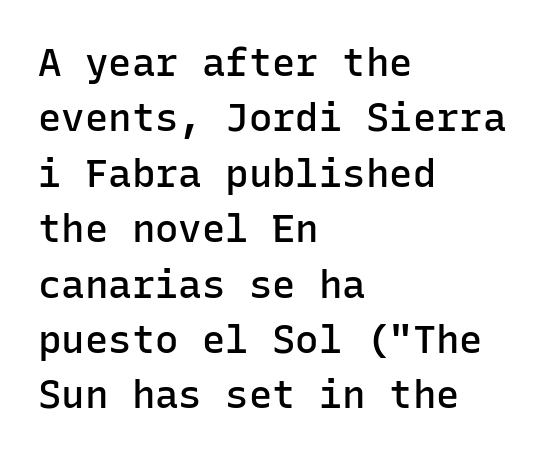
{"serif": "no", "italic": "no", "bold": "semi", "weight": "semibold", "width": "normal", "stroke_contrast": "low", "x_height": "medium", "monospaced": "yes", "underline": "no", "align": "left", "line_spacing": "normal", "line_spacing_ratio": 1.42, "letter_spacing": "normal", "letter_spacing_em": 0.0, "glyph_px": 39}
